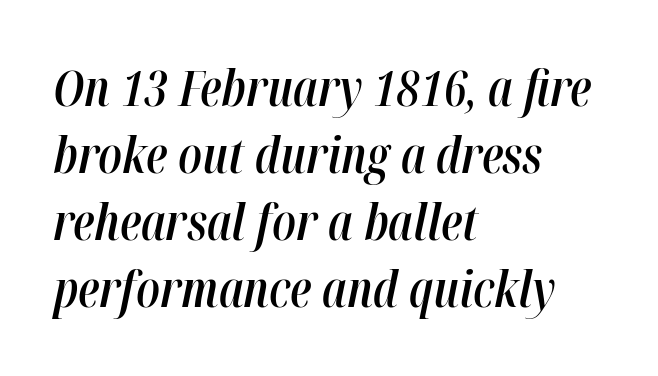
{"italic": "yes", "lean": "right", "slant_degrees": 12, "bold": "semi", "weight": "semibold", "width": "condensed", "stroke_contrast": "high", "x_height": "medium", "monospaced": "no", "underline": "no", "align": "left", "line_spacing": "normal", "line_spacing_ratio": 1.37, "letter_spacing": "normal", "letter_spacing_em": 0.0, "glyph_px": 49}
